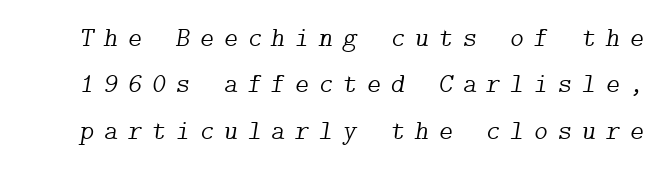
Counters stay open thanks to moderate or lighter strokes. Between one letter and the next there's a generous, obvious gap. These lines were composed using italics. The zone under the glyphs is completely vacant.
